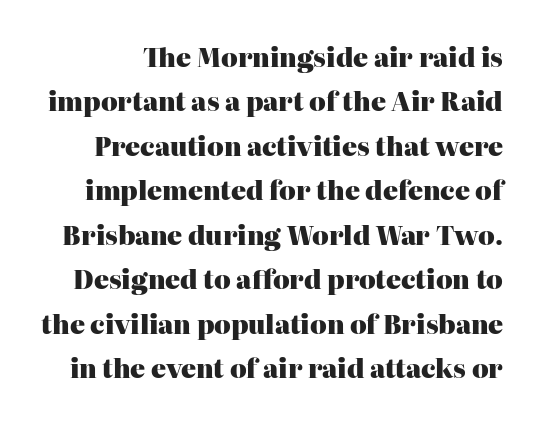
The lettering stays uniformly vertical, giving the passage a roman look. As a designer I'd log this as weight 700, bold. The space directly below the letters is spotless. Students, note that the glyphs here touch the page at normal intervals.
